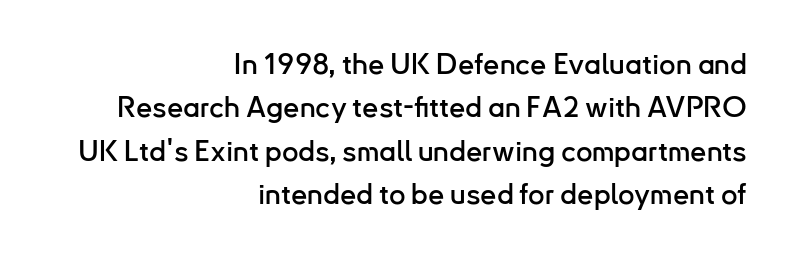
{"serif": "no", "italic": "no", "width": "normal", "stroke_contrast": "low", "x_height": "small", "monospaced": "no", "underline": "no", "align": "right", "line_spacing": "normal", "line_spacing_ratio": 1.5, "letter_spacing": "normal", "letter_spacing_em": 0.0, "glyph_px": 29}
